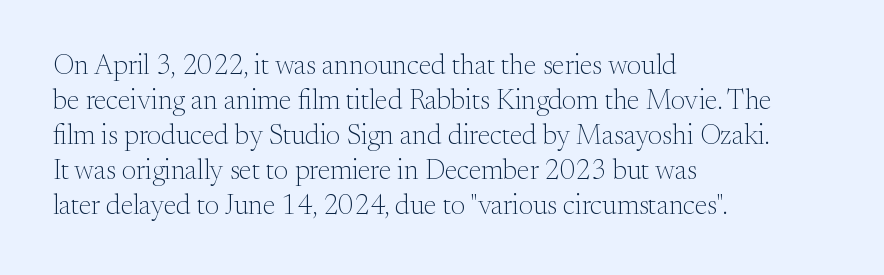
The image shows 28 px light serif type, upright; set left-aligned, normal line spacing (1.25x), normal letter spacing, not underlined; medium stroke contrast and a small x-height.
